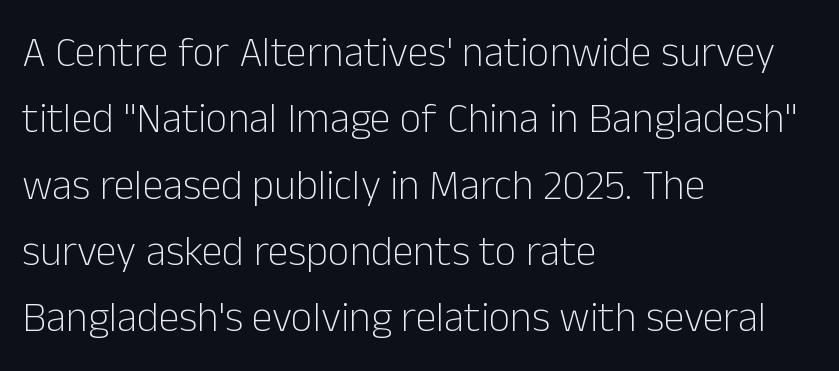
The image shows 42 px light sans-serif type, upright; set left-aligned, normal line spacing (1.58x), normal letter spacing, not underlined; low stroke contrast and a medium x-height.
